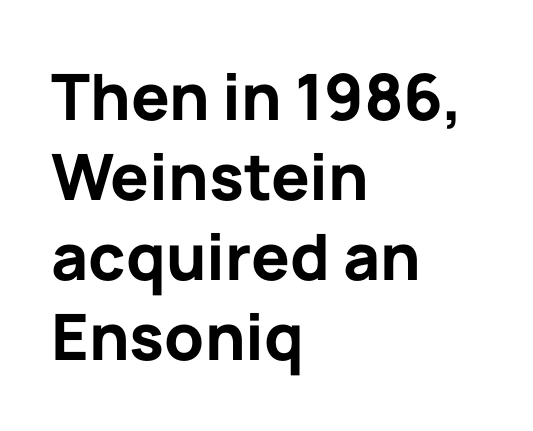
Examine the stroke ends and you'll find no serifs. If you measured baseline to baseline, you'd find a middling distance. Caption: bold face, heavy strokes. The gaps between neighbouring characters are ordinary and unremarkable. Check under the words: just untouched page.
